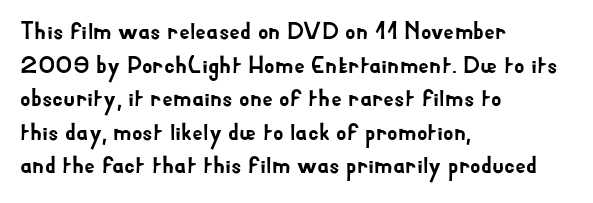
The image shows 24 px text type, upright; set left-aligned, normal line spacing (1.4x), normal letter spacing, not underlined.
